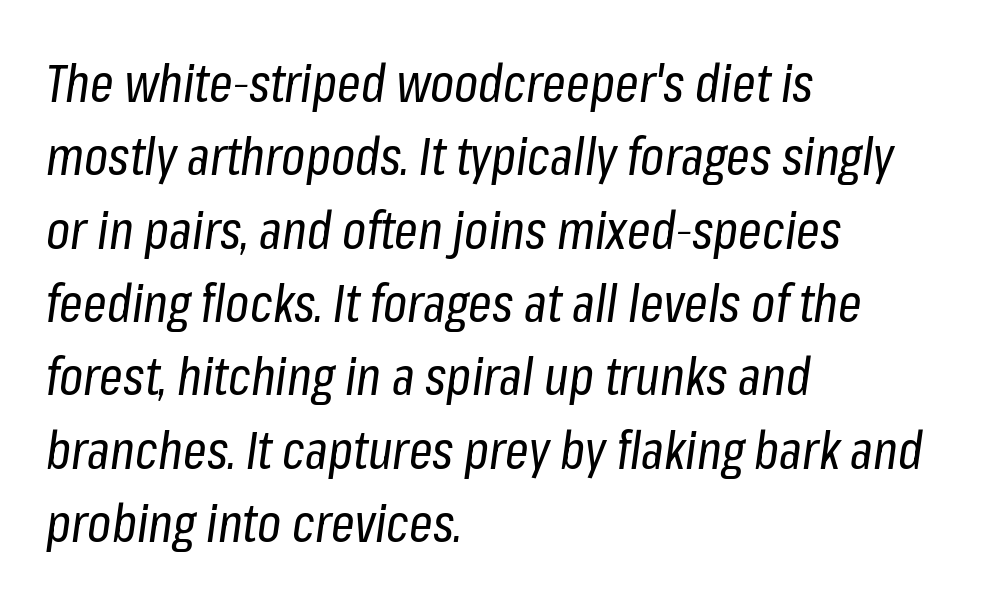
The image shows 52 px regular-weight, condensed type, italic (leaning right); set left-aligned, normal line spacing (1.41x), normal letter spacing, not underlined; low stroke contrast and a medium x-height.
